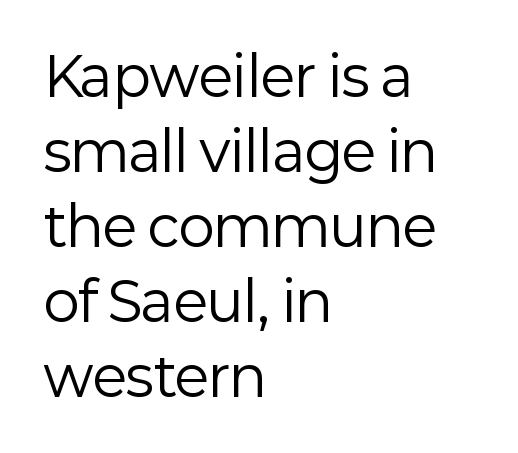
No letter is thick-stroked: the sample isn't bold. Vertically, the passage feels balanced, rows spaced as you'd expect. Type without underlining. This is sans-serif lettering, the kind often seen on screens and signage. Default kerning and tracking; the words read as compact shapes. The typography opts for an upright posture over an oblique one.
